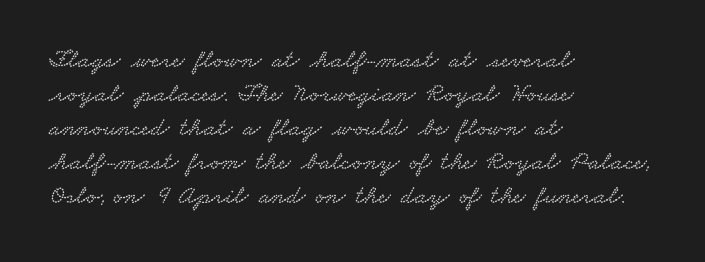
{"underline": "no", "align": "left", "line_spacing": "normal", "line_spacing_ratio": 1.31, "letter_spacing": "normal", "letter_spacing_em": 0.0, "glyph_px": 26}
